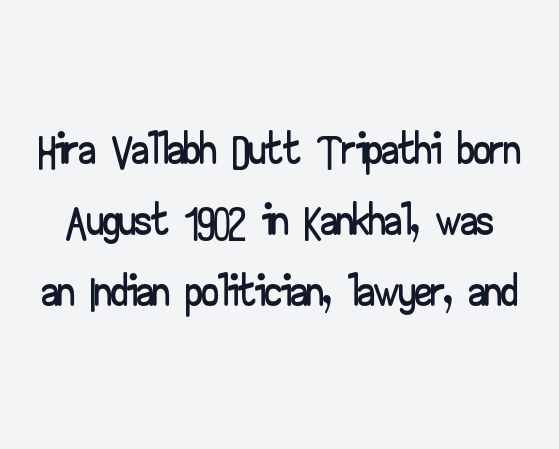
The image shows 67 px wide sans-serif type, upright; set tight line spacing (1.06x), normal letter spacing, not underlined; low stroke contrast and a small x-height.
